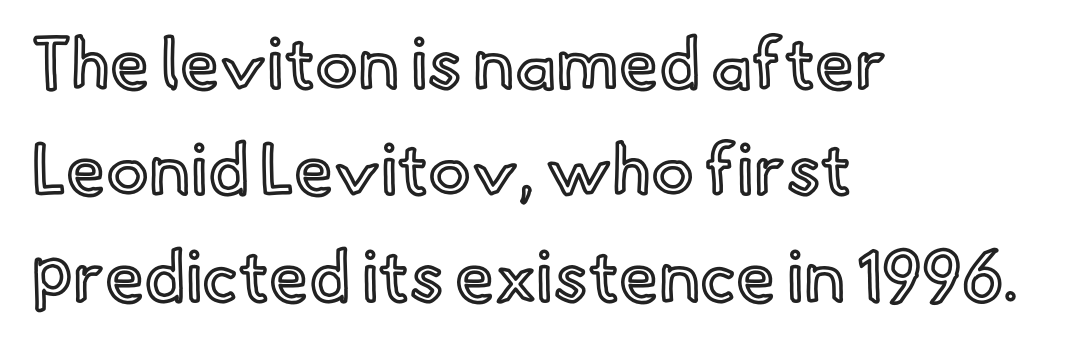
The words here are not underlined. This rendering uses left alignment, leaving the right contour irregular. Nope, not italic — everything's standing straight. You could not count columns in this text — the font is proportionally spaced. Horizontal bands of white between lines are of average thickness. Each word holds together tightly as a unit, with standard inter-letter gaps.
